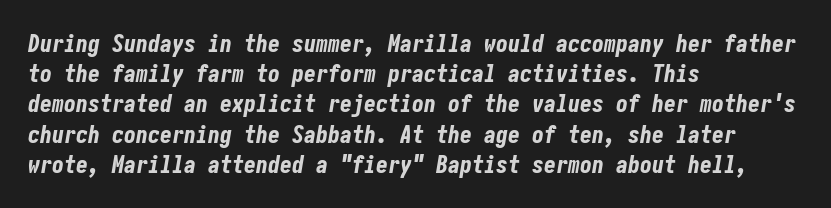
{"italic": "yes", "lean": "right", "slant_degrees": 10, "bold": "yes", "underline": "no", "align": "left", "line_spacing": "normal", "line_spacing_ratio": 1.26, "letter_spacing": "normal", "letter_spacing_em": 0.0, "glyph_px": 24}
